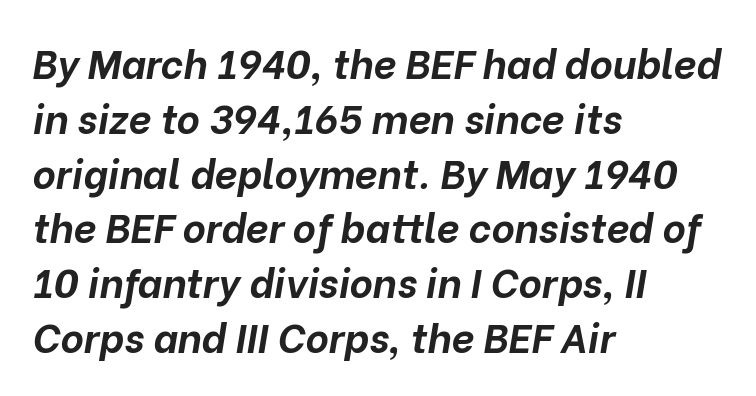
{"italic": "yes", "lean": "right", "slant_degrees": 10, "bold": "yes", "weight": "bold", "width": "normal", "stroke_contrast": "low", "x_height": "medium", "monospaced": "no", "underline": "no", "align": "left", "line_spacing": "normal", "line_spacing_ratio": 1.37, "letter_spacing": "normal", "letter_spacing_em": 0.0, "glyph_px": 40}
